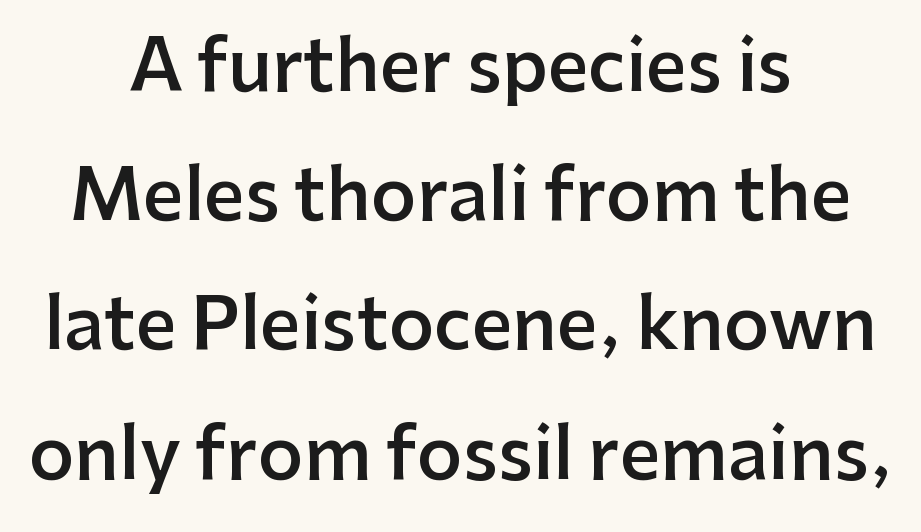
The image shows 71 px semibold sans-serif type, upright; set centered, line spacing 1.82x, normal letter spacing, not underlined; low stroke contrast and a medium x-height.
